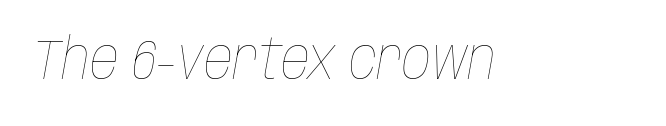
The image shows 57 px thin, condensed type, italic (leaning right); set normal letter spacing, not underlined; low stroke contrast and a large x-height.
